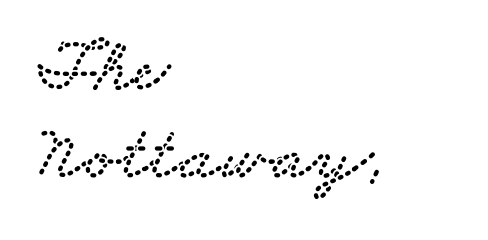
Each line starts at the same left margin while the right side varies. You could not count columns in this text — the font is proportionally spaced. The specimen omits any rule beneath the text block's lines. Serif or sans? Serif — the stroke terminals have little feet. Spacing between characters is what you'd get straight out of the box.
